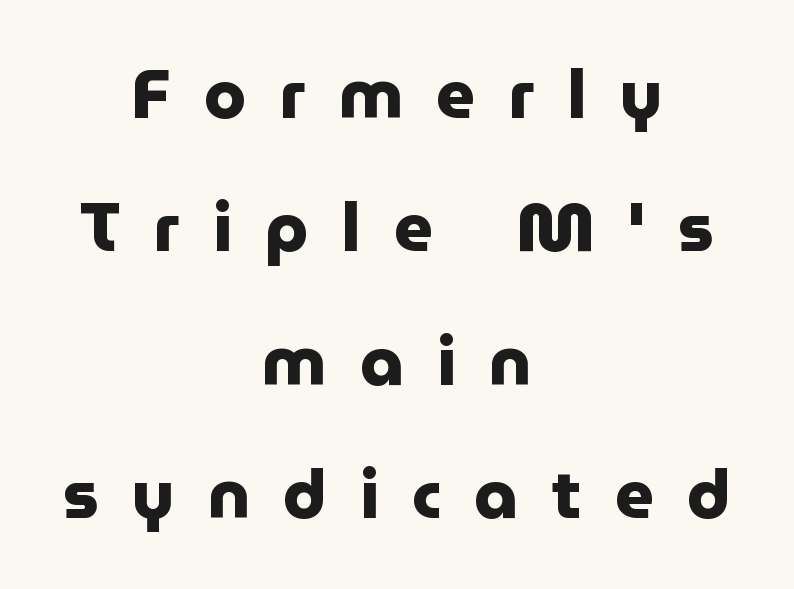
Q: Is the text bold? A: Yes.
Q: Is the text italic (slanted)? A: No, it is upright.
Q: Is the typeface a serif or a sans-serif typeface? A: Sans-serif.
Q: Is the text underlined? A: No.
Q: How is the paragraph aligned? A: Centered.
Q: Is the spacing between letters normal or unusually wide? A: Unusually wide.
Q: Is the spacing between lines tight, normal or loose? A: Loose.
Q: Width (condensed, normal, or wide)? A: Normal.
Q: Stroke contrast? A: Low.
Q: x-height? A: Medium.
Q: Monospaced? A: No.
